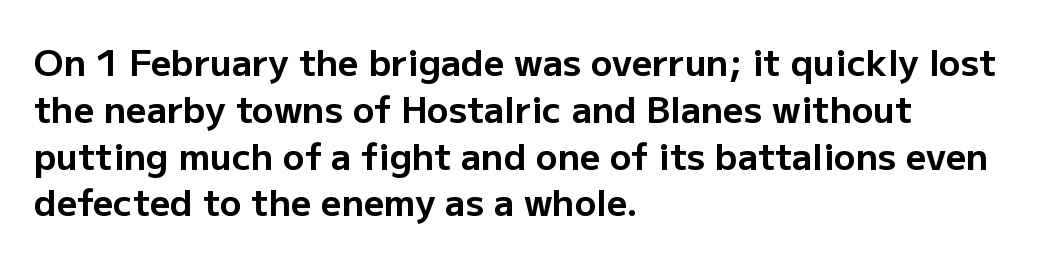
This sample uses plain, unmodified letter spacing. The paragraph shown leans on its left margin. The rendering shows plain stroke endings on the letterforms — a sans-serif design. Lines of text with bare space underneath. What weight is shown? A full bold with thick strokes. The rows are spaced the way most documents space them.
